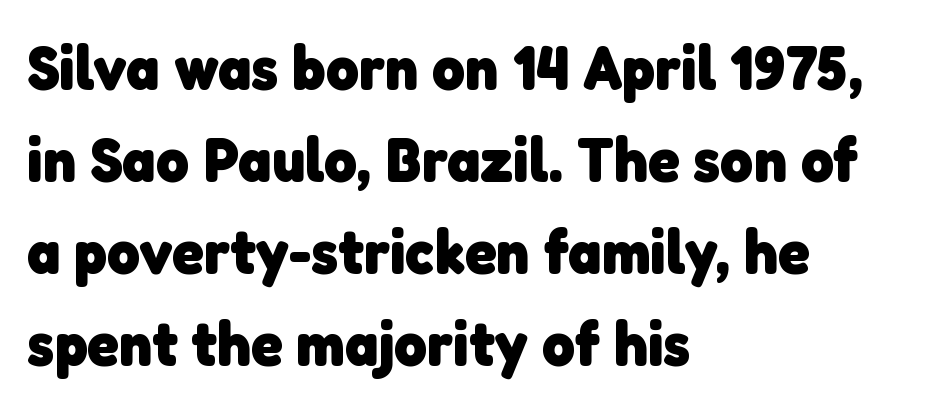
{"serif": "no", "bold": "yes", "weight": "heavy", "width": "normal", "stroke_contrast": "low", "x_height": "medium", "monospaced": "no", "underline": "no", "align": "left", "line_spacing": "normal", "line_spacing_ratio": 1.46, "letter_spacing": "normal", "letter_spacing_em": 0.0, "glyph_px": 63}
